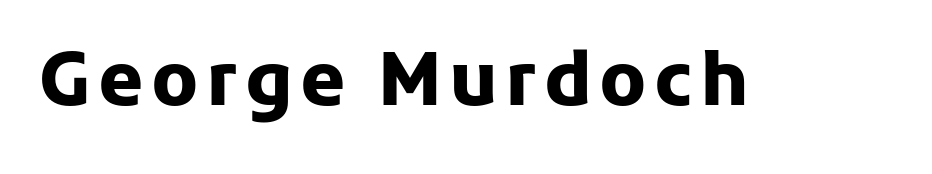
The image shows 73 px heavy sans-serif type, upright; set not underlined; low stroke contrast and a medium x-height.
